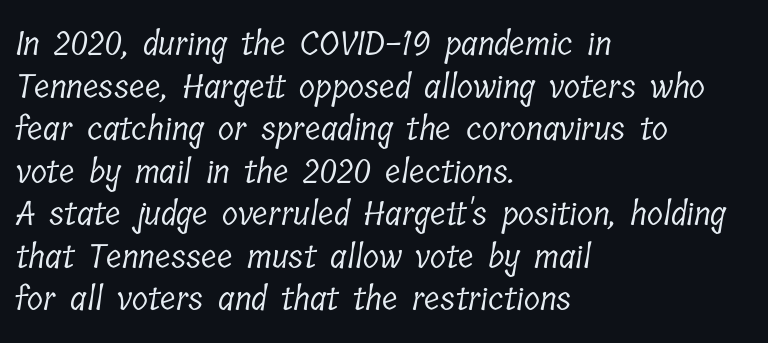
{"serif": "yes", "bold": "no", "weight": "light", "width": "condensed", "stroke_contrast": "low", "x_height": "medium", "monospaced": "no", "underline": "no", "align": "left", "line_spacing": "normal", "line_spacing_ratio": 1.29, "letter_spacing": "normal", "letter_spacing_em": 0.0, "glyph_px": 33}
